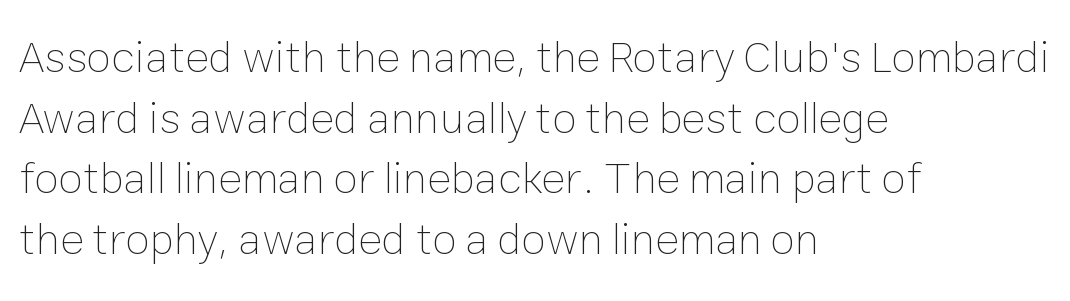
The image shows 45 px thin type, upright; set left-aligned, normal line spacing (1.35x), normal letter spacing, not underlined; low stroke contrast and a medium x-height.
